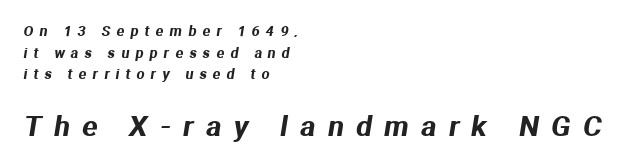
The image shows 28 px sans-serif type; set left-aligned, normal line spacing (1.54x), unusually wide letter spacing (+0.45 em), not underlined; the second (bottom) block is 2.0x larger; medium stroke contrast and a medium x-height.
